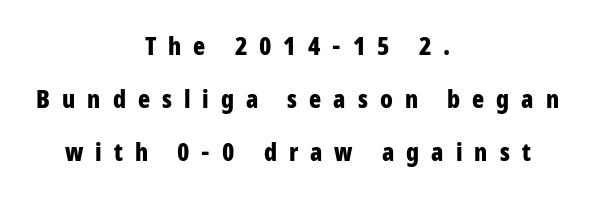
In CSS terms this would be text-align: center. Underlining? Definitely not there. These lines were composed using upright roman letters. Strokes here are thick enough to call this a true bold. Tracking value appears strongly positive — letters spread wide. The leading is generous, giving the passage an open texture.
